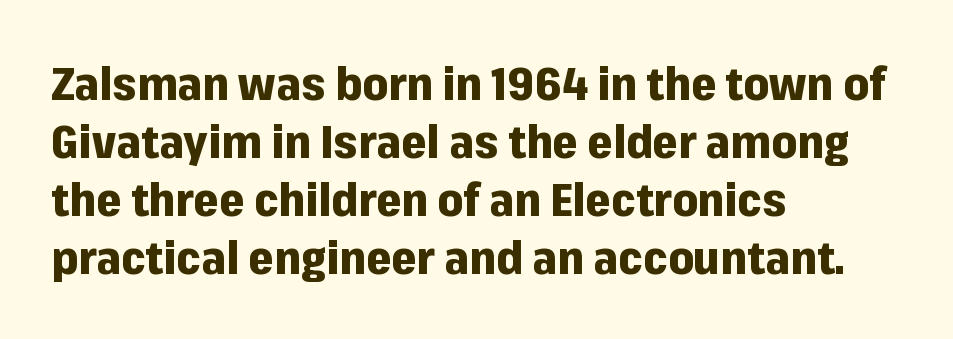
Q: Is the text bold? A: Yes.
Q: Is the text italic (slanted)? A: No, it is upright.
Q: Is the typeface a serif or a sans-serif typeface? A: Sans-serif.
Q: Is the text underlined? A: No.
Q: How is the paragraph aligned? A: Left-aligned.
Q: Is the spacing between letters normal or unusually wide? A: Normal.
Q: Is the spacing between lines tight, normal or loose? A: Normal.
Q: Width (condensed, normal, or wide)? A: Normal.
Q: Stroke contrast? A: Low.
Q: x-height? A: Medium.
Q: Monospaced? A: No.
